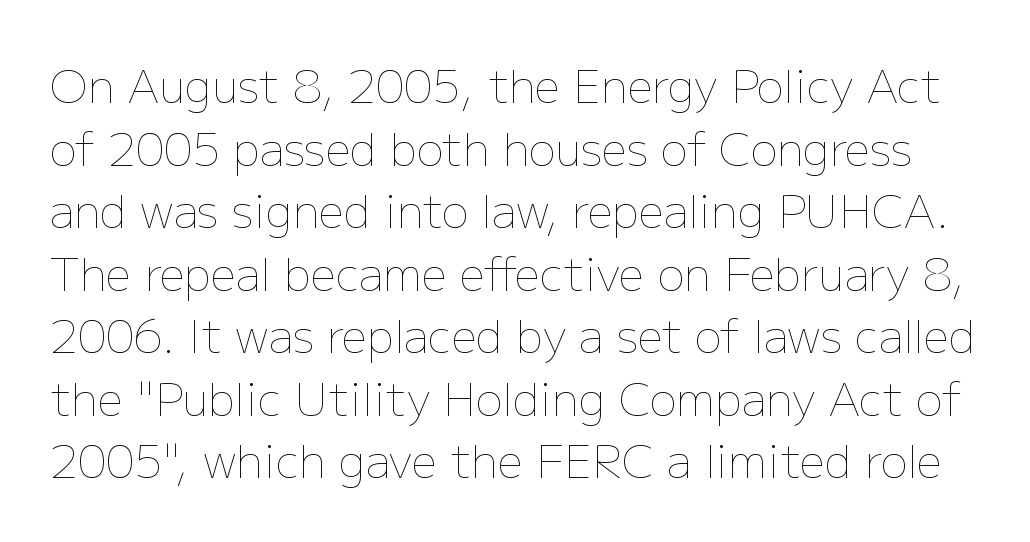
A light-to-regular cut is what we see here. The rendering uses natural spacing where letterforms have individual widths. The rows are spaced the way most documents space them. The glyphs are unaccompanied by any horizontal stroke below them. No italicization has been applied; the sample stays upright. This sample uses plain, unmodified letter spacing.
